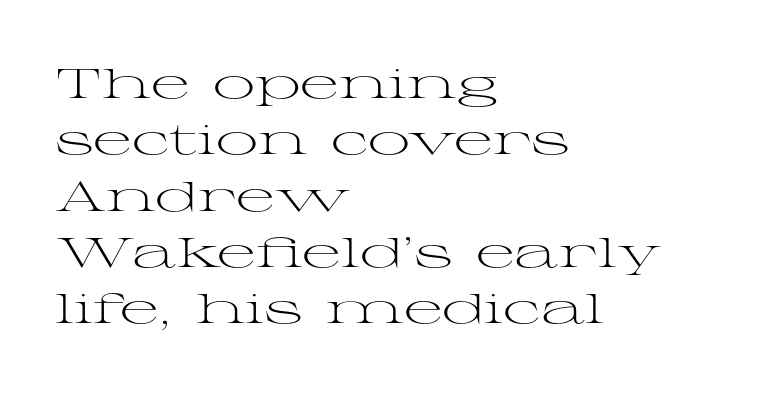
The image shows 42 px light, wide serif type, upright; set left-aligned, normal line spacing (1.34x), normal letter spacing, not underlined; medium stroke contrast and a medium x-height.
